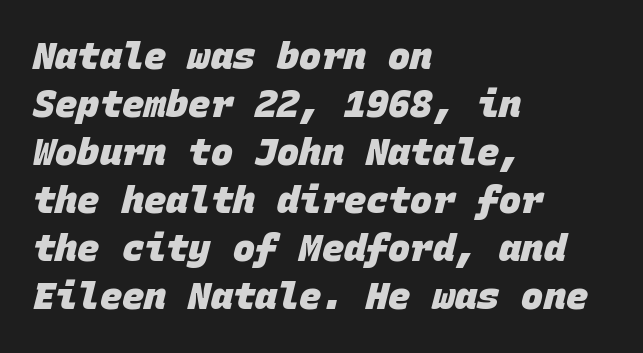
Words appear dense and cohesive because spacing is normal. How would I describe the line gaps? Plain and ordinary. The rendering shows plain stroke endings on the letterforms — a sans-serif design. Summary of weight: heavy, a full bold. The paragraph has a hard left edge and a soft right edge. Here the designer chose a console-style face with uniform glyph widths.
